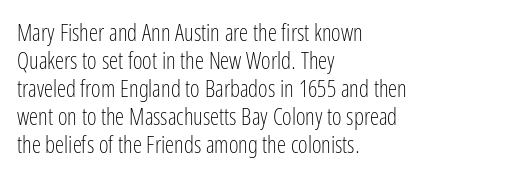
Every stem runs plumb, perpendicular to the baseline. Layout note: lines flush left. Decoration check: the copy has no underline. Short note: letters normally spaced.
